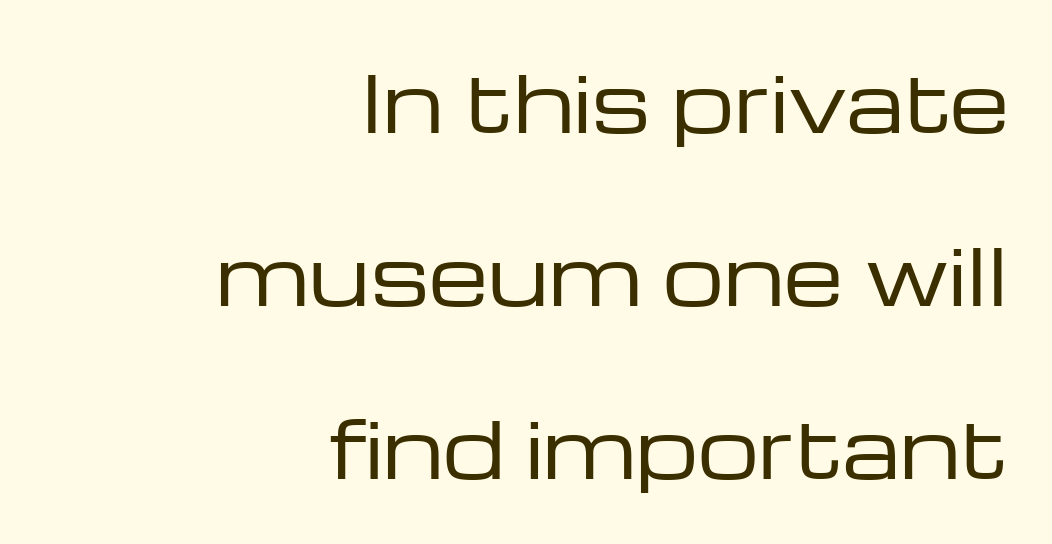
Q: Is the text bold? A: No.
Q: Is the text italic (slanted)? A: No, it is upright.
Q: Is the typeface a serif or a sans-serif typeface? A: Sans-serif.
Q: Is the text underlined? A: No.
Q: How is the paragraph aligned? A: Right-aligned.
Q: Is the spacing between letters normal or unusually wide? A: Normal.
Q: Is the spacing between lines tight, normal or loose? A: Loose.
Q: Width (condensed, normal, or wide)? A: Wide.
Q: Stroke contrast? A: Low.
Q: x-height? A: Medium.
Q: Monospaced? A: No.
